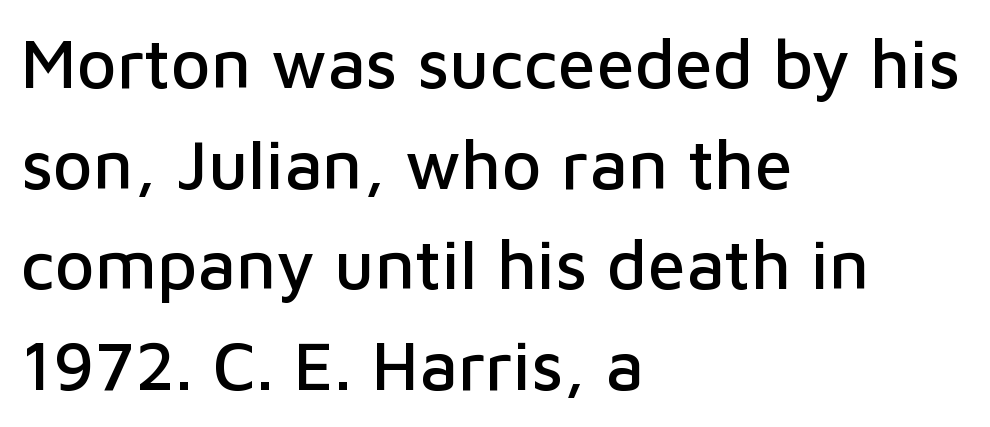
Q: Is the text italic (slanted)? A: No, it is upright.
Q: Is the typeface a serif or a sans-serif typeface? A: Sans-serif.
Q: Is the text underlined? A: No.
Q: How is the paragraph aligned? A: Left-aligned.
Q: Is the spacing between letters normal or unusually wide? A: Normal.
Q: Is the spacing between lines tight, normal or loose? A: Normal.
Q: Width (condensed, normal, or wide)? A: Normal.
Q: Stroke contrast? A: Low.
Q: x-height? A: Medium.
Q: Monospaced? A: No.
